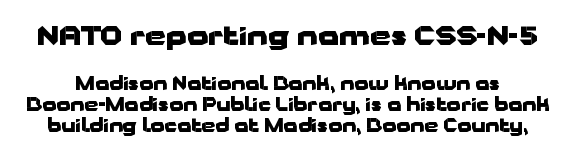
It's the straight-up-and-down kind of type. The space beneath each line is pristine and unruled. Tracking value appears to be zero — textbook default spacing. The font is running at its bold setting. Here the first block reads like a headline and the second like body copy.
